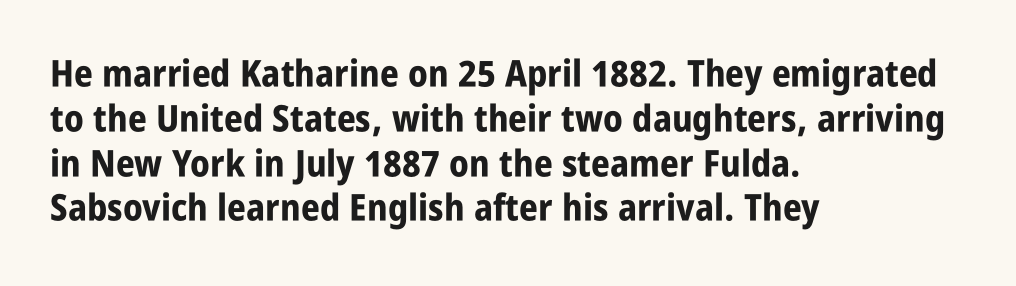
The image shows 37 px bold, condensed sans-serif type, upright; set left-aligned, line spacing 1.21x, normal letter spacing, not underlined; low stroke contrast and a large x-height.
